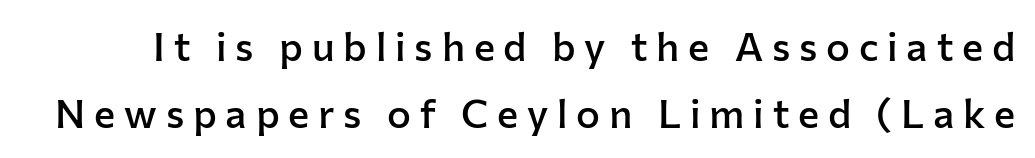
Q: Is the text bold? A: Semi-bold.
Q: Is the text italic (slanted)? A: No, it is upright.
Q: Is the typeface a serif or a sans-serif typeface? A: Sans-serif.
Q: Is the text underlined? A: No.
Q: Is the spacing between letters normal or unusually wide? A: Unusually wide.
Q: Is the spacing between lines tight, normal or loose? A: Normal.
Q: Width (condensed, normal, or wide)? A: Normal.
Q: Stroke contrast? A: Low.
Q: x-height? A: Medium.
Q: Monospaced? A: No.
